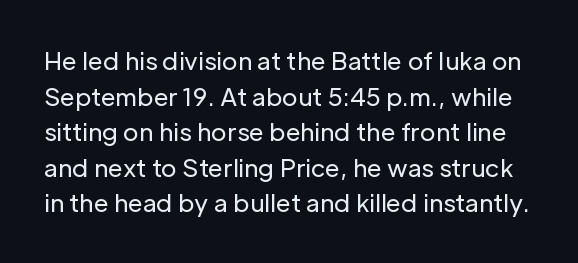
Q: Is the text bold? A: No.
Q: Is the text italic (slanted)? A: No, it is upright.
Q: Is the text underlined? A: No.
Q: Is the spacing between letters normal or unusually wide? A: Normal.
Q: Is the spacing between lines tight, normal or loose? A: Normal.
